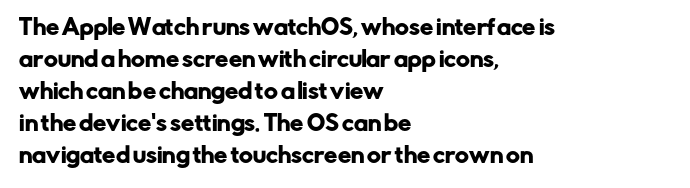
{"italic": "no", "underline": "no", "align": "left", "line_spacing": "normal", "line_spacing_ratio": 1.52, "letter_spacing": "normal", "letter_spacing_em": 0.0, "glyph_px": 21}
